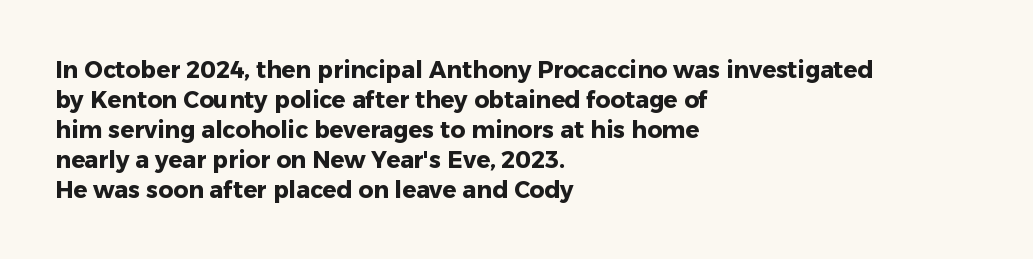
{"italic": "no", "bold": "yes", "underline": "no", "align": "left", "line_spacing": "normal", "line_spacing_ratio": 1.3, "letter_spacing": "normal", "letter_spacing_em": 0.0, "glyph_px": 23}
